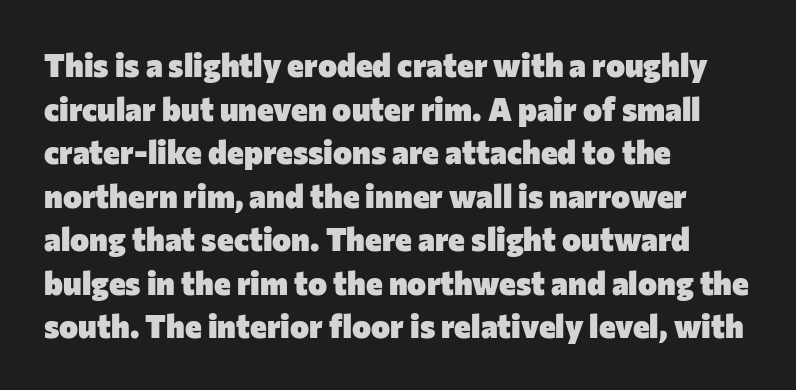
Q: Is the text bold? A: Yes.
Q: Is the text italic (slanted)? A: No, it is upright.
Q: Is the typeface a serif or a sans-serif typeface? A: Sans-serif.
Q: Is the text underlined? A: No.
Q: How is the paragraph aligned? A: Left-aligned.
Q: Is the spacing between letters normal or unusually wide? A: Normal.
Q: Is the spacing between lines tight, normal or loose? A: Normal.
Q: Width (condensed, normal, or wide)? A: Normal.
Q: Stroke contrast? A: Low.
Q: x-height? A: Medium.
Q: Monospaced? A: No.
